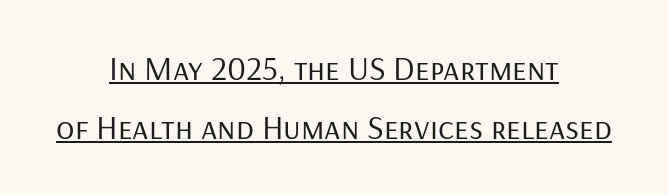
The image shows 34 px regular-weight sans-serif type, upright; set centered, line spacing 1.75x, normal letter spacing, underlined; low stroke contrast and a medium x-height.
